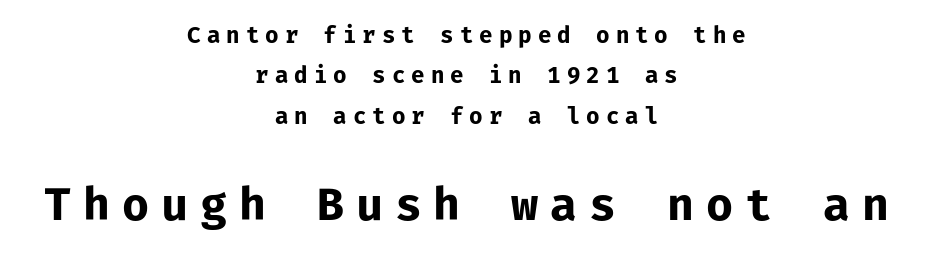
What stands out about the letter spacing? Its width — letters are far apart. Small over large — that's the arrangement of the two blocks here. Stroke terminals: plain, sans-serif. Strong, thick strokes mark this as bold type.
